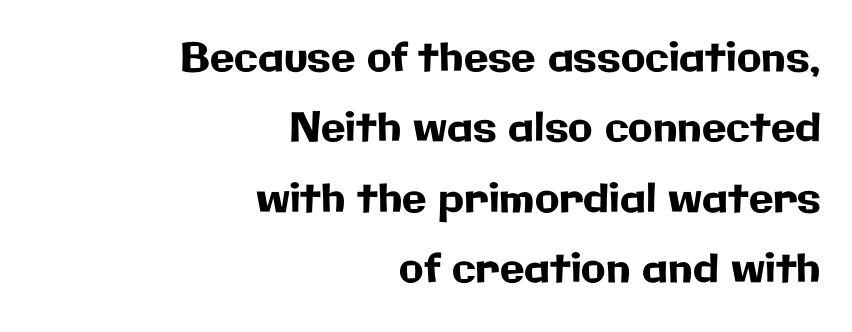
{"serif": "no", "italic": "no", "width": "normal", "stroke_contrast": "low", "x_height": "medium", "monospaced": "no", "underline": "no", "align": "right", "line_spacing_ratio": 1.76, "letter_spacing": "normal", "letter_spacing_em": 0.0, "glyph_px": 40}
